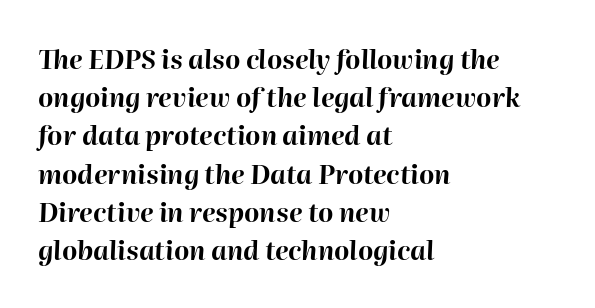
Q: Is the text bold? A: Yes.
Q: Is the text italic (slanted)? A: Yes, it leans right by about 2 degrees.
Q: Is the text underlined? A: No.
Q: How is the paragraph aligned? A: Left-aligned.
Q: Is the spacing between letters normal or unusually wide? A: Normal.
Q: Is the spacing between lines tight, normal or loose? A: Normal.
